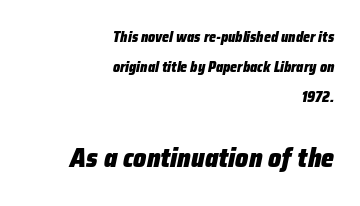
The image shows 26 px bold type, italic (leaning right); set right-aligned, loose line spacing (2.15x), normal letter spacing, not underlined; the second (bottom) block is 1.86x larger.
